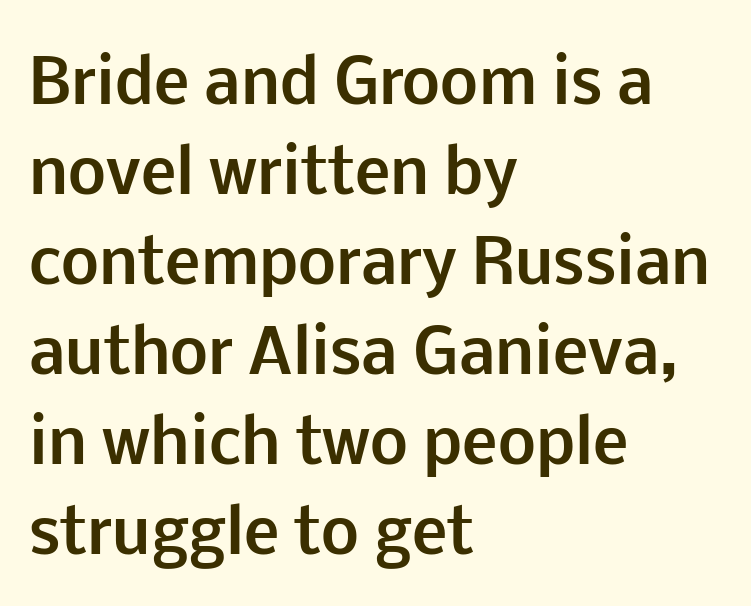
{"serif": "no", "italic": "no", "bold": "yes", "weight": "bold", "width": "normal", "stroke_contrast": "low", "x_height": "medium", "monospaced": "no", "underline": "no", "align": "left", "line_spacing": "normal", "line_spacing_ratio": 1.5, "letter_spacing": "normal", "letter_spacing_em": 0.0, "glyph_px": 60}
